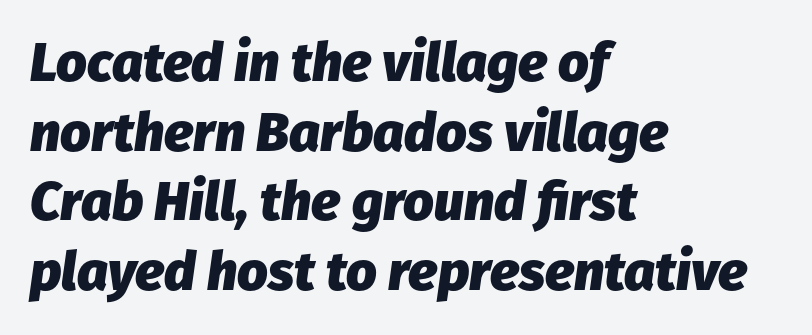
Q: Is the text bold? A: Yes.
Q: Is the text italic (slanted)? A: Yes, it leans right by about 8 degrees.
Q: Is the text underlined? A: No.
Q: How is the paragraph aligned? A: Left-aligned.
Q: Is the spacing between letters normal or unusually wide? A: Normal.
Q: Is the spacing between lines tight, normal or loose? A: Normal.
Q: Width (condensed, normal, or wide)? A: Normal.
Q: Stroke contrast? A: Low.
Q: x-height? A: Medium.
Q: Monospaced? A: No.
